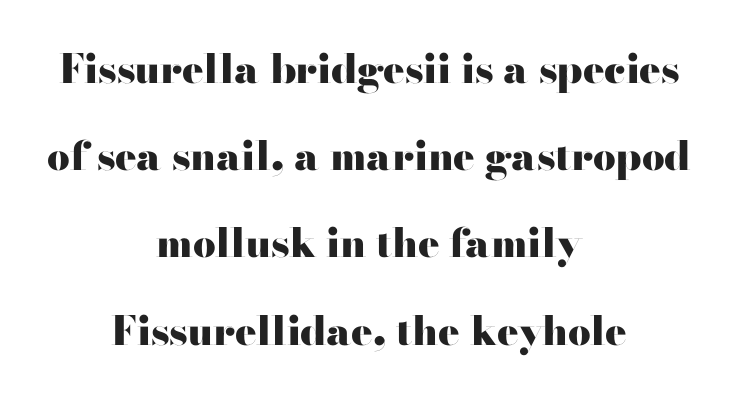
The specimen reads as upright at a glance. Compared with typical body copy, the letter spacing here is the same. The font family rendered here belongs to the serif group. Check the space under the baseline: it is left empty. Does the copy run flush right? No — it is centered line by line.
